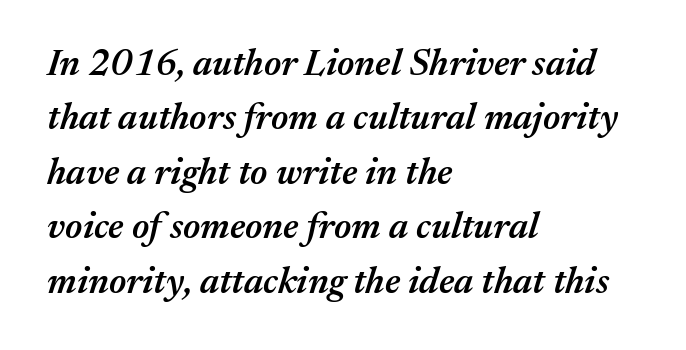
The image shows 37 px semibold type, italic (leaning right); set left-aligned, normal line spacing (1.47x), normal letter spacing, not underlined; medium stroke contrast and a medium x-height.
